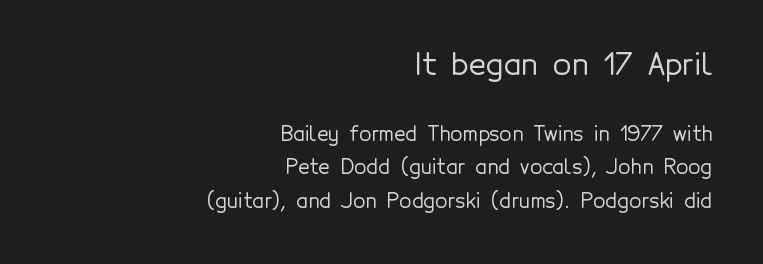
Q: Is the text italic (slanted)? A: No, it is upright.
Q: Is the typeface a serif or a sans-serif typeface? A: Sans-serif.
Q: Is the text underlined? A: No.
Q: How is the paragraph aligned? A: Right-aligned.
Q: Is the spacing between letters normal or unusually wide? A: Normal.
Q: Is the spacing between lines tight, normal or loose? A: Normal.
Q: Which block of text is set in a larger size, the first (top) or the second (bottom)? A: The first (top) one.
Q: Width (condensed, normal, or wide)? A: Normal.
Q: x-height? A: Medium.
Q: Monospaced? A: No.
